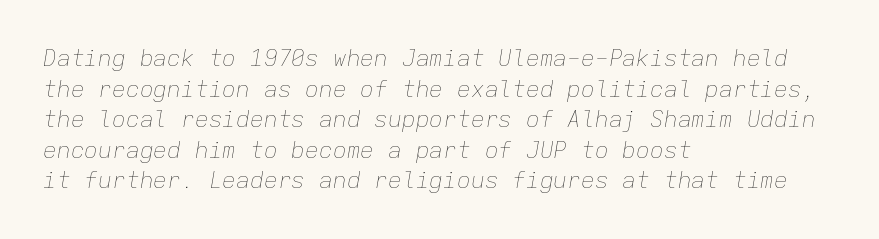
The image shows 23 px text type, italic (leaning right); set left-aligned, normal line spacing (1.33x), normal letter spacing, not underlined.
